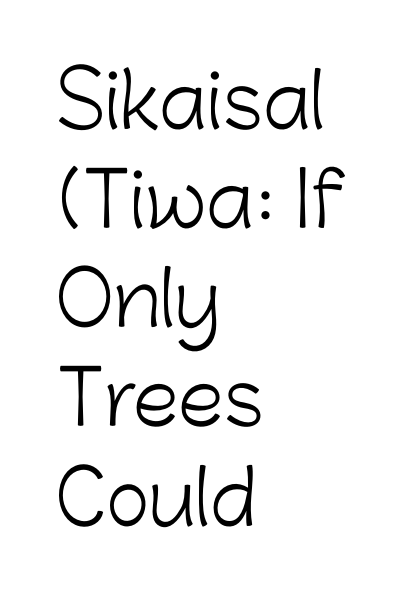
The image shows 74 px light sans-serif type, upright; set left-aligned, normal line spacing (1.34x), normal letter spacing, not underlined; low stroke contrast and a medium x-height.
